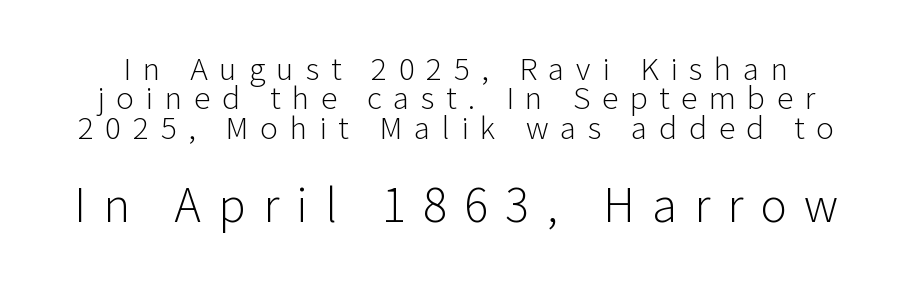
The font's upright variant was chosen for this text. Proportional: the letters do not fall into vertical columns. Summary of weight: not heavy and not bold. The tracking jumps out immediately: characters are airy and widely separated.
